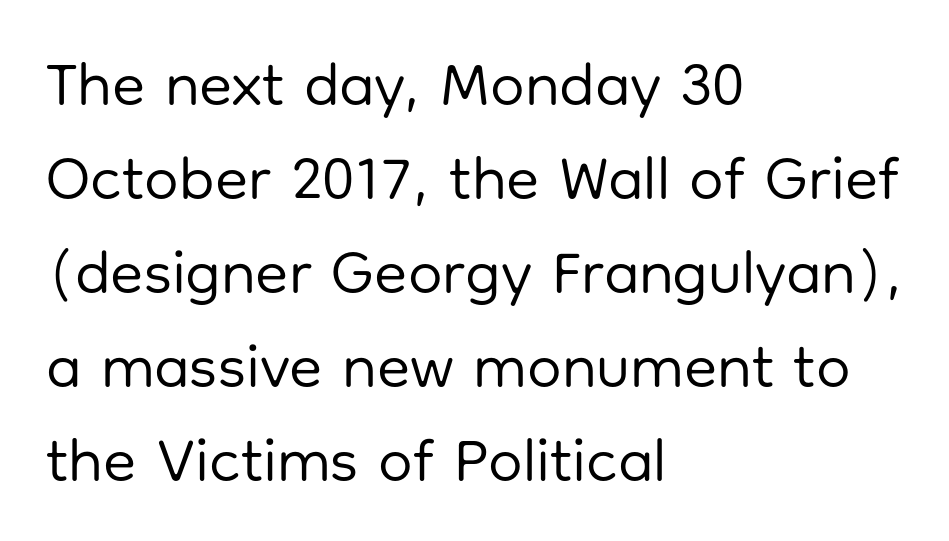
The image shows 61 px regular-weight sans-serif type, upright; set left-aligned, normal line spacing (1.54x), normal letter spacing, not underlined; low stroke contrast and a medium x-height.
